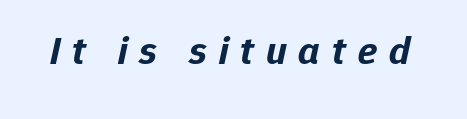
The image shows 40 px bold type, italic (leaning right); set unusually wide letter spacing (+0.3 em), not underlined; low stroke contrast and a medium x-height.
